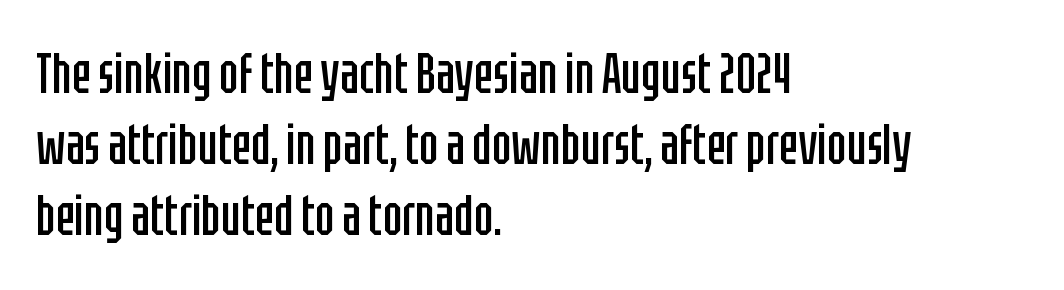
The image shows 57 px regular-weight, condensed sans-serif type, upright; set left-aligned, normal line spacing (1.25x), normal letter spacing, not underlined; low stroke contrast and a large x-height.
